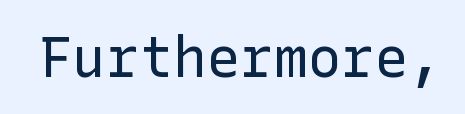
{"serif": "no", "italic": "no", "bold": "no", "weight": "regular", "width": "normal", "stroke_contrast": "low", "x_height": "medium", "underline": "no", "letter_spacing": "normal", "letter_spacing_em": 0.0, "glyph_px": 56}
